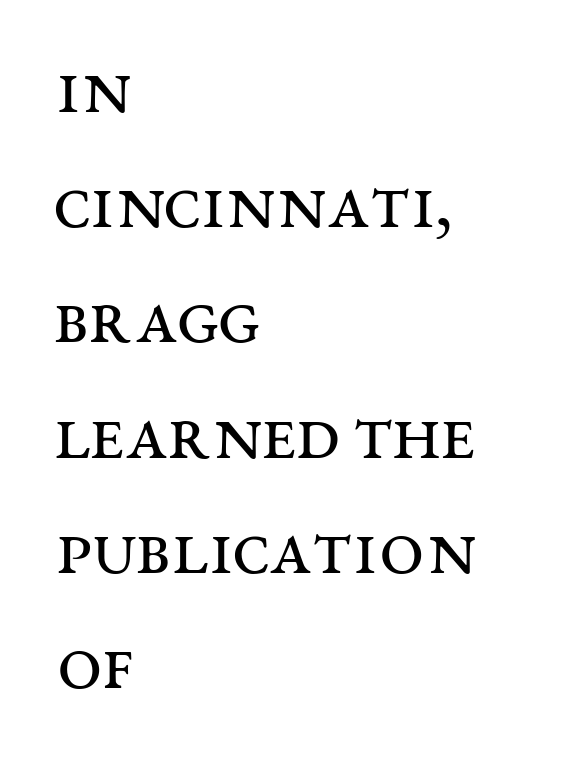
Q: Is the text bold? A: No.
Q: Is the text italic (slanted)? A: No, it is upright.
Q: Is the typeface a serif or a sans-serif typeface? A: Serif.
Q: Is the text underlined? A: No.
Q: How is the paragraph aligned? A: Left-aligned.
Q: Is the spacing between letters normal or unusually wide? A: Normal.
Q: Is the spacing between lines tight, normal or loose? A: Normal.
Q: Width (condensed, normal, or wide)? A: Wide.
Q: Stroke contrast? A: Medium.
Q: x-height? A: Large.
Q: Monospaced? A: No.
